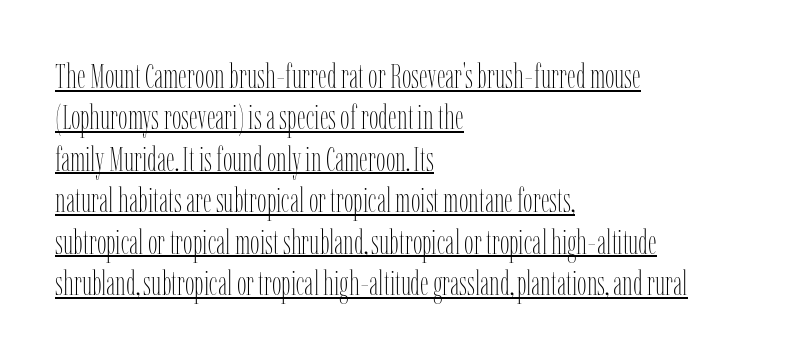
Q: Is the text bold? A: No.
Q: Is the text italic (slanted)? A: No, it is upright.
Q: Is the text underlined? A: Yes.
Q: How is the paragraph aligned? A: Left-aligned.
Q: Is the spacing between letters normal or unusually wide? A: Normal.
Q: Width (condensed, normal, or wide)? A: Condensed.
Q: Stroke contrast? A: Low.
Q: x-height? A: Medium.
Q: Monospaced? A: No.
